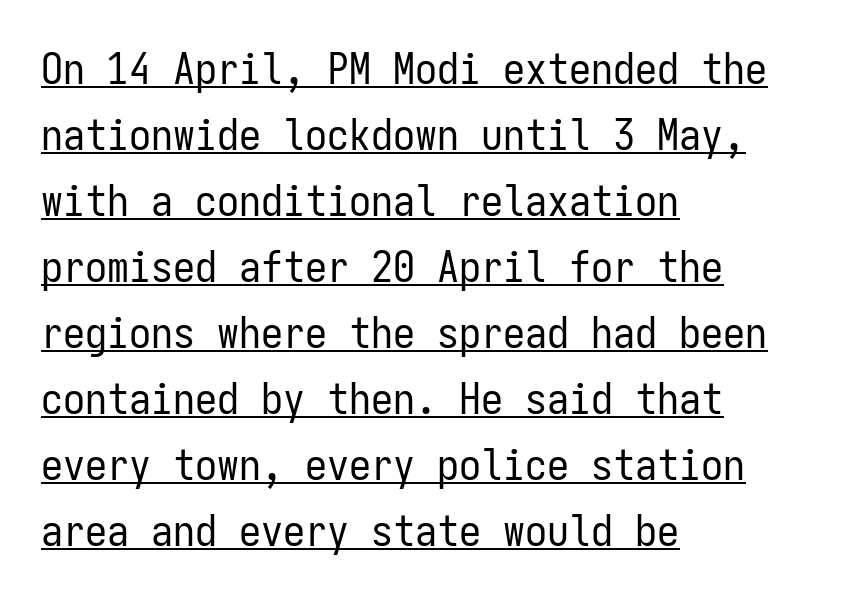
Q: Is the text bold? A: No.
Q: Is the text italic (slanted)? A: No, it is upright.
Q: Is the typeface a serif or a sans-serif typeface? A: Sans-serif.
Q: Is the text underlined? A: Yes.
Q: How is the paragraph aligned? A: Left-aligned.
Q: Is the spacing between letters normal or unusually wide? A: Normal.
Q: Is the spacing between lines tight, normal or loose? A: Normal.
Q: Width (condensed, normal, or wide)? A: Condensed.
Q: Stroke contrast? A: Low.
Q: x-height? A: Medium.
Q: Monospaced? A: Yes.
